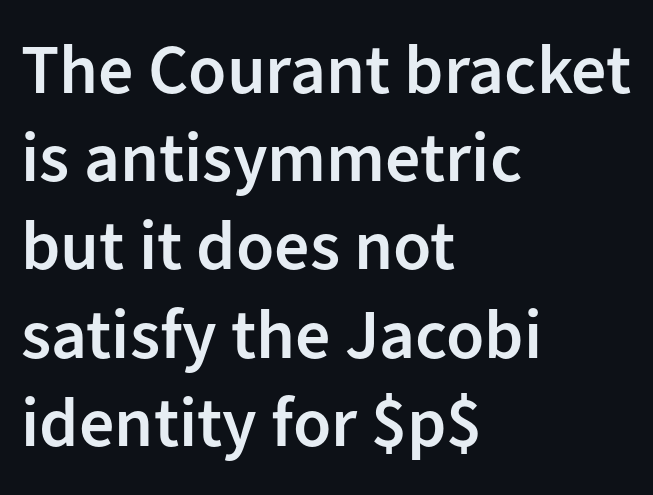
The image shows 70 px semibold sans-serif type, upright; set left-aligned, normal line spacing (1.26x), normal letter spacing, not underlined; low stroke contrast and a medium x-height.
